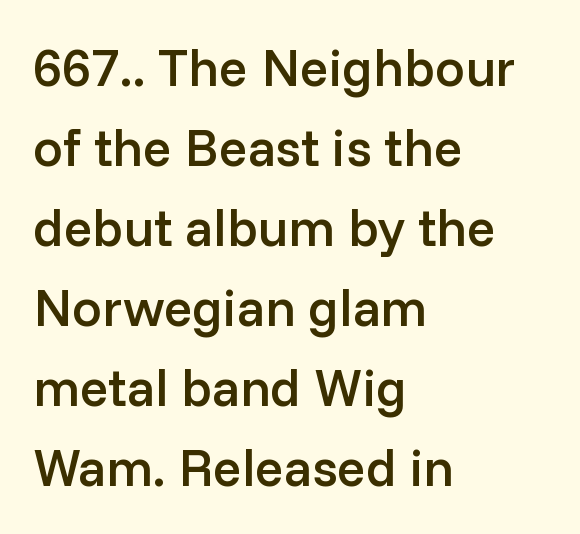
{"serif": "no", "italic": "no", "bold": "semi", "weight": "semibold", "width": "normal", "stroke_contrast": "low", "x_height": "medium", "monospaced": "no", "underline": "no", "align": "left", "line_spacing": "normal", "line_spacing_ratio": 1.51, "letter_spacing": "normal", "letter_spacing_em": 0.0, "glyph_px": 53}
